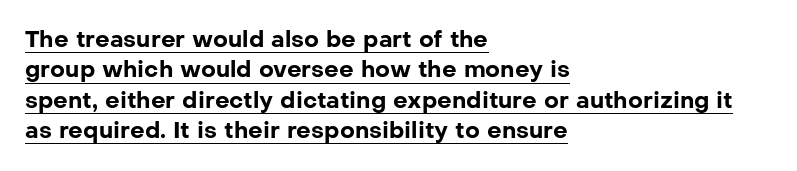
The image shows 23 px bold type, upright; set left-aligned, normal line spacing (1.32x), normal letter spacing, underlined.
